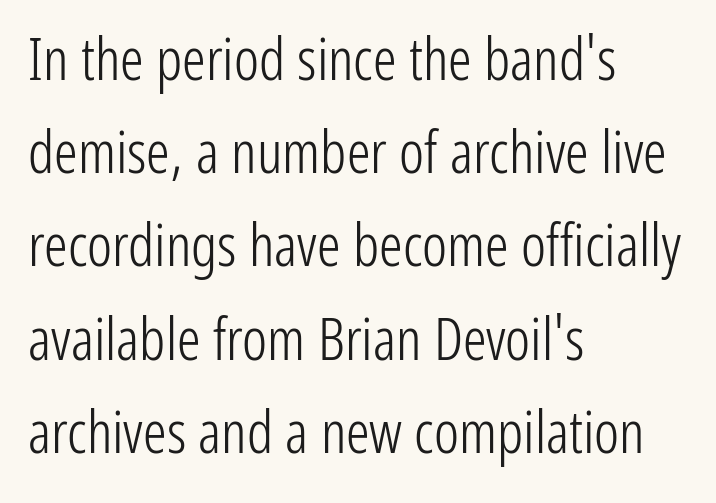
{"serif": "no", "italic": "no", "bold": "no", "weight": "light", "width": "condensed", "stroke_contrast": "low", "x_height": "medium", "monospaced": "no", "underline": "no", "align": "left", "line_spacing": "normal", "line_spacing_ratio": 1.58, "letter_spacing": "normal", "letter_spacing_em": 0.0, "glyph_px": 59}
